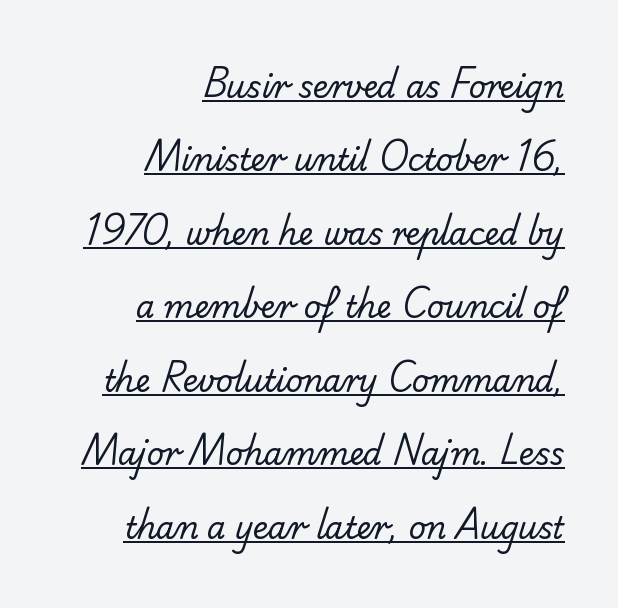
The image shows 30 px regular-weight sans-serif type; set right-aligned, loose line spacing (2.45x), normal letter spacing, underlined; low stroke contrast and a small x-height.
